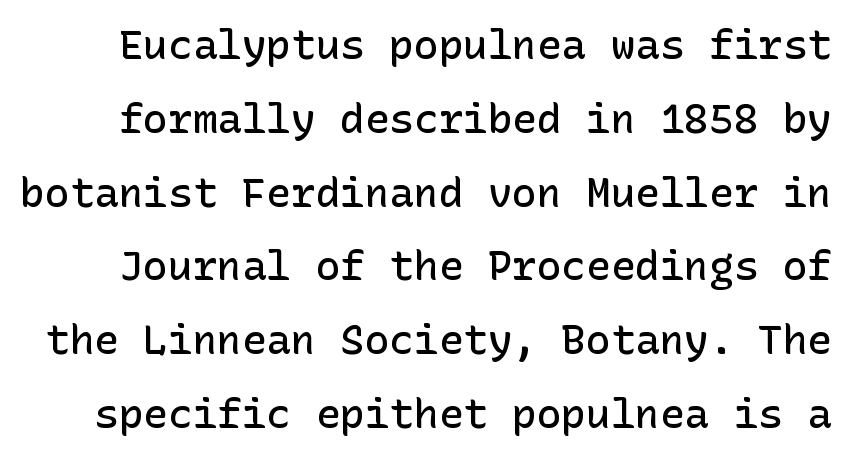
{"serif": "no", "italic": "no", "bold": "semi", "weight": "semibold", "width": "normal", "stroke_contrast": "low", "x_height": "medium", "underline": "no", "line_spacing_ratio": 1.8, "letter_spacing": "normal", "letter_spacing_em": 0.0, "glyph_px": 41}
